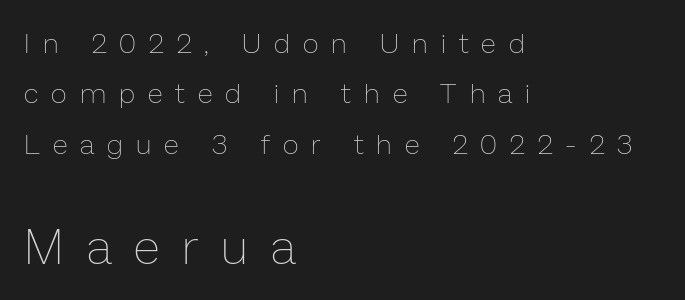
Anything drawn beneath the words? Only blank space. Unbolded letterforms with no extra heft. Every row of glyphs begins at an identical x-position on the left. The composition opens small and finishes big. Words appear elongated and porous because spacing is wide.
